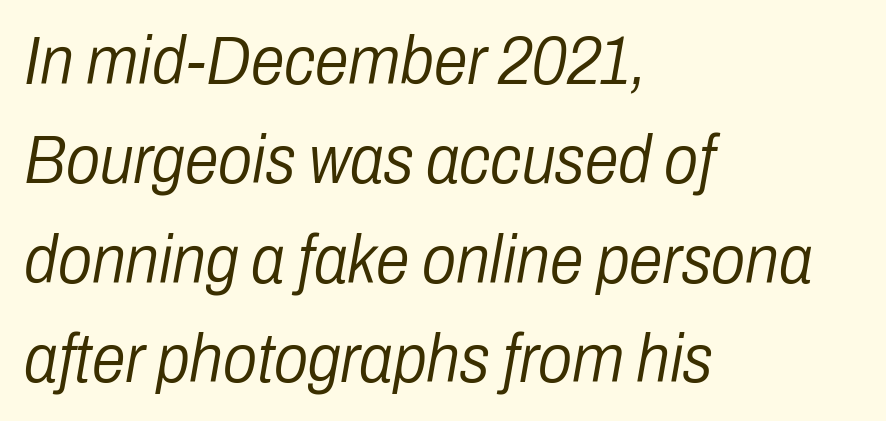
Q: Is the text bold? A: No.
Q: Is the text italic (slanted)? A: Yes, it leans right by about 10 degrees.
Q: Is the text underlined? A: No.
Q: How is the paragraph aligned? A: Left-aligned.
Q: Is the spacing between letters normal or unusually wide? A: Normal.
Q: Is the spacing between lines tight, normal or loose? A: Normal.
Q: Width (condensed, normal, or wide)? A: Condensed.
Q: Stroke contrast? A: Low.
Q: x-height? A: Medium.
Q: Monospaced? A: No.
